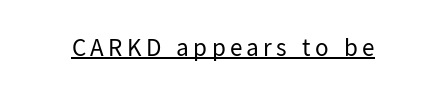
{"italic": "no", "bold": "no", "underline": "yes", "glyph_px": 25}
